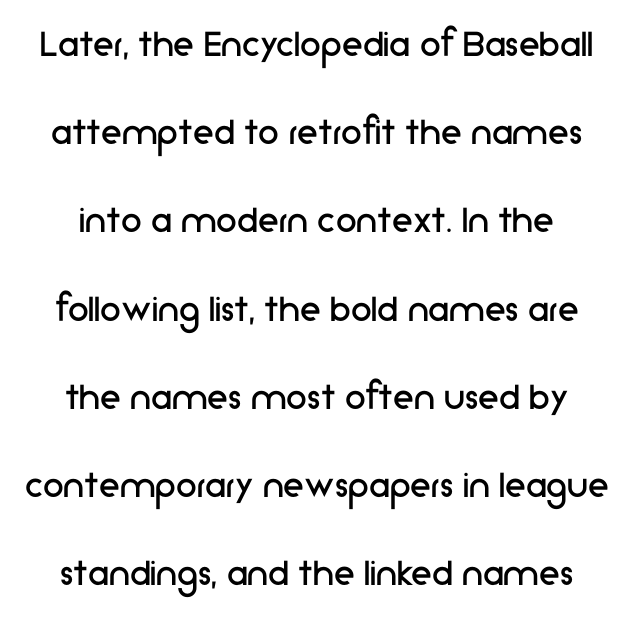
{"serif": "no", "italic": "no", "bold": "no", "weight": "regular", "width": "normal", "stroke_contrast": "low", "x_height": "medium", "monospaced": "no", "underline": "no", "line_spacing": "loose", "line_spacing_ratio": 2.1, "letter_spacing": "normal", "letter_spacing_em": 0.0, "glyph_px": 42}
